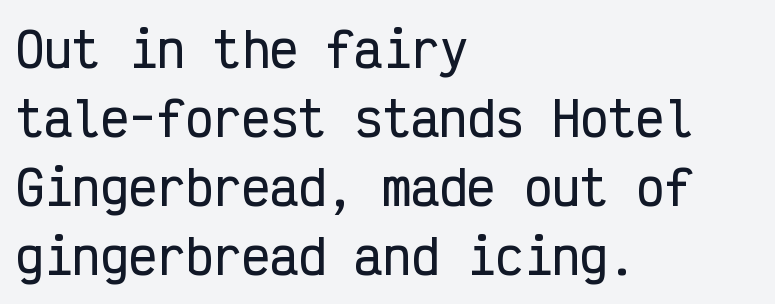
The text was rendered using a sans face with plain stroke endings. Every character here occupies the same horizontal width, giving the sample a typewriter-like rhythm. Check the space under the baseline: it is left empty. Designer's note — italics off, roman on. The paragraph shown leans on its left margin. Each new line begins a customary step beneath the previous one.
